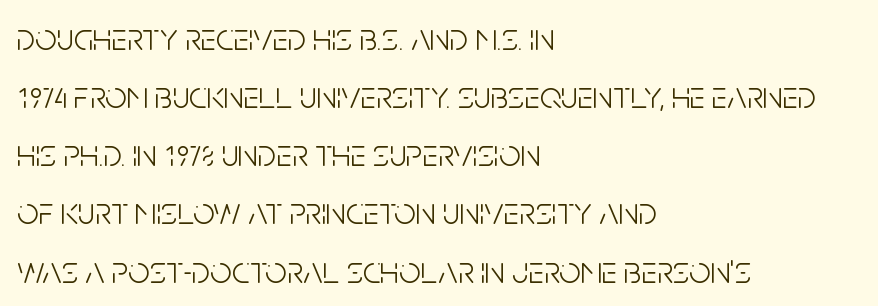
Stem width sits at or under what a default text font uses. Italic? Not at all — the glyphs are vertical. The space beneath each line is pristine and unruled. Do the characters align in a grid? No, the font is proportional. The leading is moderate, giving the passage an even texture.
